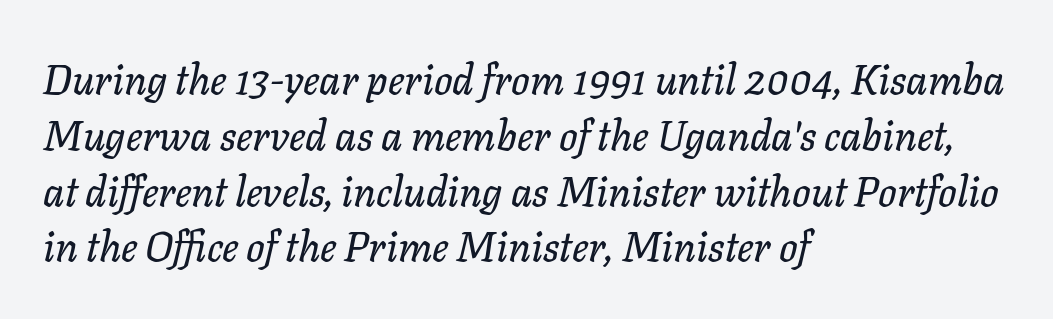
The image shows 41 px text type, italic (leaning right); set left-aligned, normal line spacing (1.36x), normal letter spacing, not underlined; low stroke contrast and a medium x-height.
